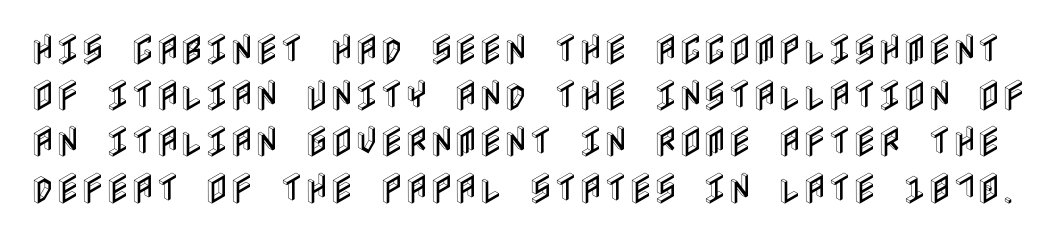
{"italic": "no", "width": "condensed", "x_height": "large", "underline": "no", "line_spacing": "normal", "line_spacing_ratio": 1.36, "letter_spacing": "normal", "letter_spacing_em": 0.0, "glyph_px": 34}
